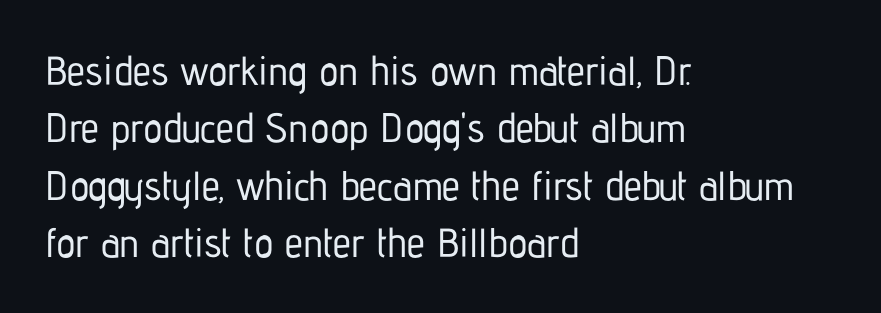
{"serif": "no", "italic": "no", "width": "condensed", "stroke_contrast": "low", "x_height": "medium", "monospaced": "no", "underline": "no", "align": "left", "line_spacing": "normal", "line_spacing_ratio": 1.4, "letter_spacing": "normal", "letter_spacing_em": 0.0, "glyph_px": 41}
